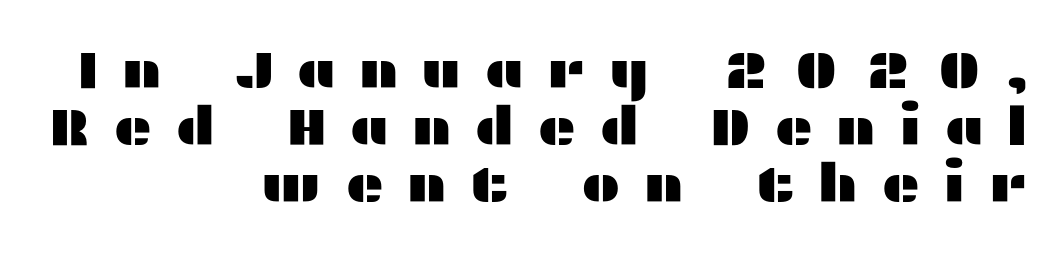
Q: Is the text italic (slanted)? A: No, it is upright.
Q: Is the typeface a serif or a sans-serif typeface? A: Sans-serif.
Q: Is the text underlined? A: No.
Q: How is the paragraph aligned? A: Right-aligned.
Q: Is the spacing between letters normal or unusually wide? A: Unusually wide.
Q: Is the spacing between lines tight, normal or loose? A: Tight.
Q: Width (condensed, normal, or wide)? A: Wide.
Q: Stroke contrast? A: Medium.
Q: x-height? A: Medium.
Q: Monospaced? A: No.
